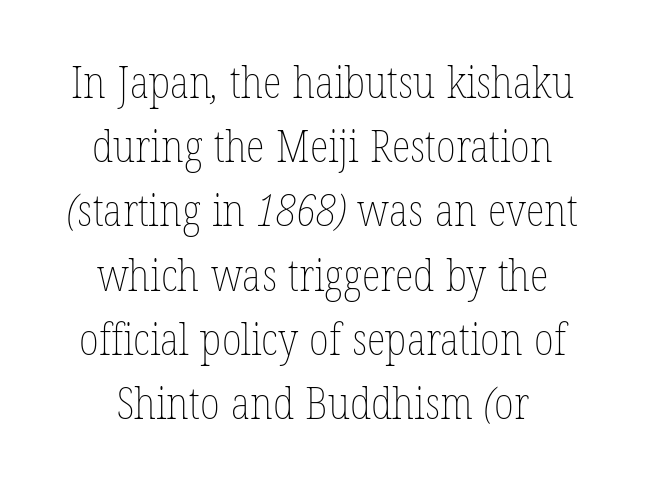
The letters advance in unequal steps, a hallmark of proportional type. Compared with a flush-left layout, this one balances lines on the center instead. Each new line begins a customary step beneath the previous one. What stands out about the letter spacing? Nothing — it is the standard amount.
